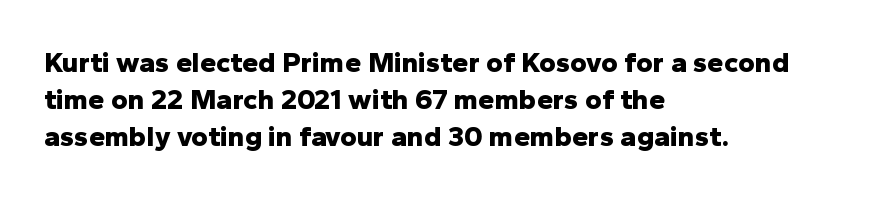
The image shows 29 px bold sans-serif type, upright; set left-aligned, normal line spacing (1.28x), normal letter spacing, not underlined; low stroke contrast and a medium x-height.
